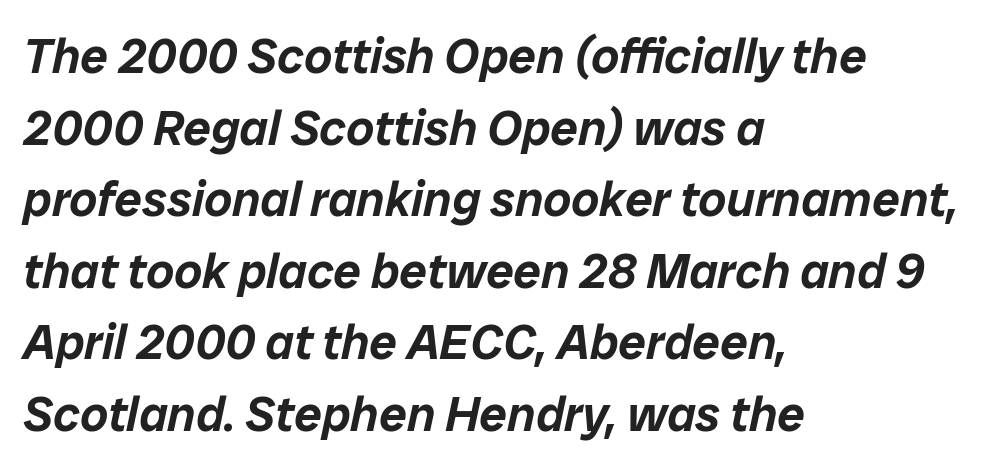
There is no visible air inserted between adjacent glyphs. A classic flush-left, rag-right setting is used for this passage. An italicized treatment has been applied to the whole sample. This block has exactly the height ordinary leading produces. Decoration check: the copy has no underline.
